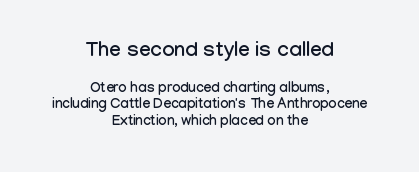
The image shows 21 px text type, upright; set centered, line spacing 1.16x, normal letter spacing, not underlined; the first (top) block is 1.5x larger.
